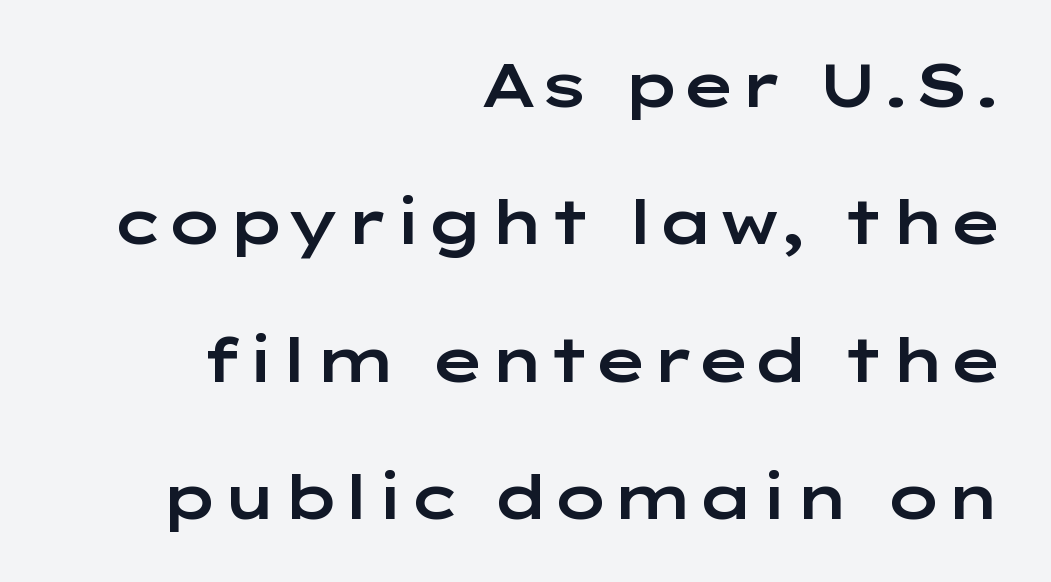
Q: Is the text italic (slanted)? A: No, it is upright.
Q: Is the typeface a serif or a sans-serif typeface? A: Sans-serif.
Q: Is the text underlined? A: No.
Q: How is the paragraph aligned? A: Right-aligned.
Q: Is the spacing between letters normal or unusually wide? A: Normal.
Q: Is the spacing between lines tight, normal or loose? A: Loose.
Q: Width (condensed, normal, or wide)? A: Wide.
Q: Stroke contrast? A: Low.
Q: x-height? A: Medium.
Q: Monospaced? A: No.
